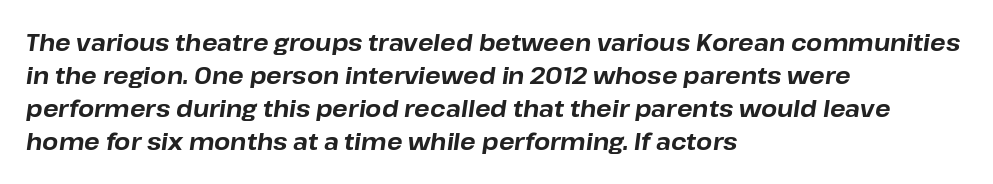
Glance below the letters and you will spot only blank space. The letters are slanted; this is an italic face. The rendering uses a bold face; every stroke is thick and dark. In terms of leading, this rendering sits right in the middle. The letters sit at their default tracking, neither squeezed nor spread. Alignment: flush left.
